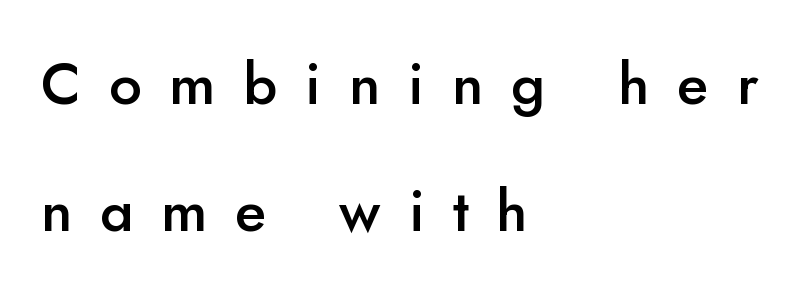
Q: Is the text bold? A: Semi-bold.
Q: Is the text italic (slanted)? A: No, it is upright.
Q: Is the typeface a serif or a sans-serif typeface? A: Sans-serif.
Q: Is the text underlined? A: No.
Q: How is the paragraph aligned? A: Left-aligned.
Q: Is the spacing between letters normal or unusually wide? A: Unusually wide.
Q: Is the spacing between lines tight, normal or loose? A: Loose.
Q: Width (condensed, normal, or wide)? A: Normal.
Q: Stroke contrast? A: Low.
Q: x-height? A: Small.
Q: Monospaced? A: No.
